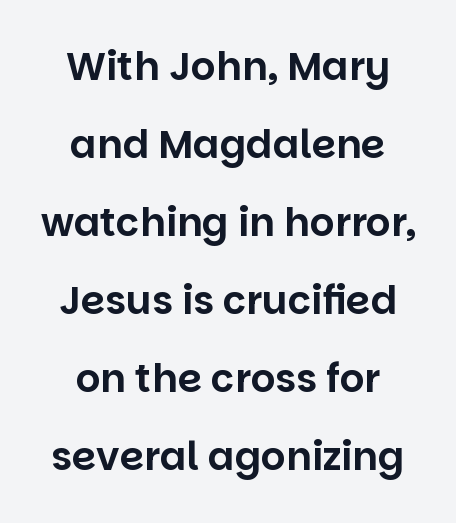
The paragraph shown floats in the horizontal middle. Just letters on the line, the space beneath them empty. A typesetter would call this zero additional tracking. Each letter's strokes conclude bluntly, with no projecting serifs. Leading is clearly above the norm, producing a sparse column. In terms of posture, this sample is upright.
